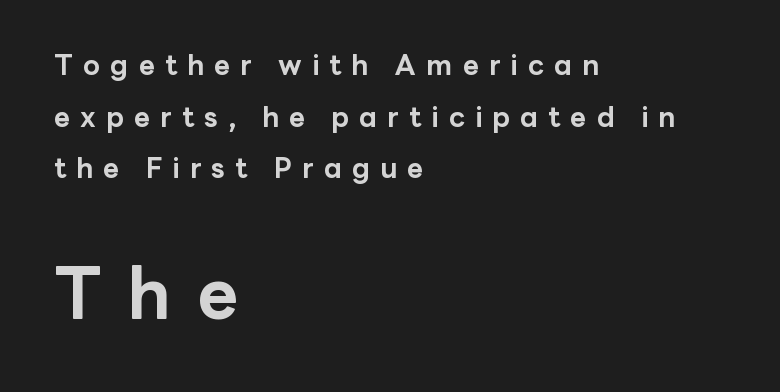
The horizontal fit of the characters is loose and conspicuously gappy. Posture: straight, roman, zero tilt. Each letter keeps its own natural width here, so spacing adapts to shape. As a designer I'd log this as weight 700, bold. The passage shown is typeset with a sans-serif family.
